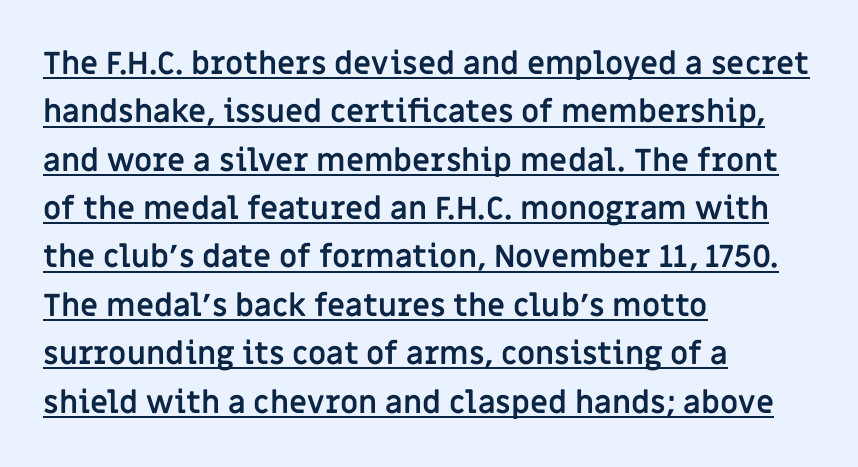
Q: Is the text bold? A: Yes.
Q: Is the text italic (slanted)? A: No, it is upright.
Q: Is the typeface a serif or a sans-serif typeface? A: Sans-serif.
Q: Is the text underlined? A: Yes.
Q: How is the paragraph aligned? A: Left-aligned.
Q: Is the spacing between letters normal or unusually wide? A: Normal.
Q: Is the spacing between lines tight, normal or loose? A: Normal.
Q: Width (condensed, normal, or wide)? A: Normal.
Q: Stroke contrast? A: Low.
Q: x-height? A: Large.
Q: Monospaced? A: No.
